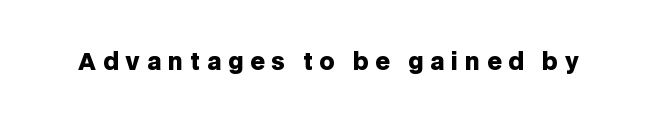
Q: Is the text bold? A: Yes.
Q: Is the text italic (slanted)? A: No, it is upright.
Q: Is the text underlined? A: No.
Q: Is the spacing between letters normal or unusually wide? A: Unusually wide.
